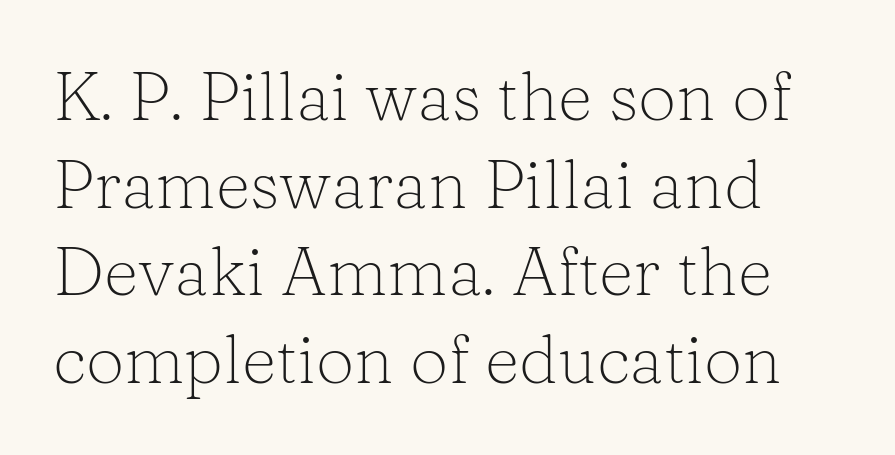
The image shows 68 px light serif type, upright; set left-aligned, normal line spacing (1.29x), normal letter spacing, not underlined; low stroke contrast and a medium x-height.
